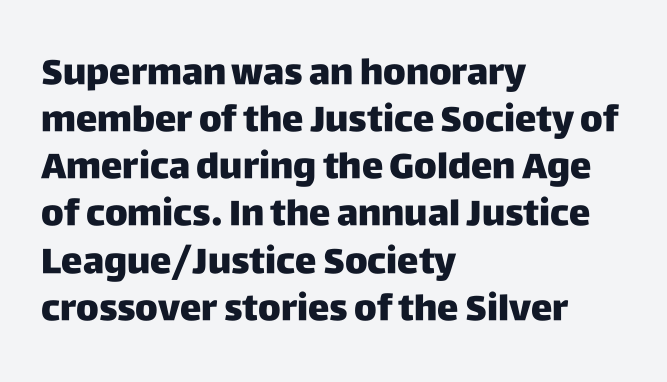
Q: Is the text bold? A: Yes.
Q: Is the text italic (slanted)? A: No, it is upright.
Q: Is the typeface a serif or a sans-serif typeface? A: Sans-serif.
Q: Is the text underlined? A: No.
Q: How is the paragraph aligned? A: Left-aligned.
Q: Is the spacing between letters normal or unusually wide? A: Normal.
Q: Is the spacing between lines tight, normal or loose? A: Normal.
Q: Width (condensed, normal, or wide)? A: Normal.
Q: Stroke contrast? A: Low.
Q: x-height? A: Large.
Q: Monospaced? A: No.
